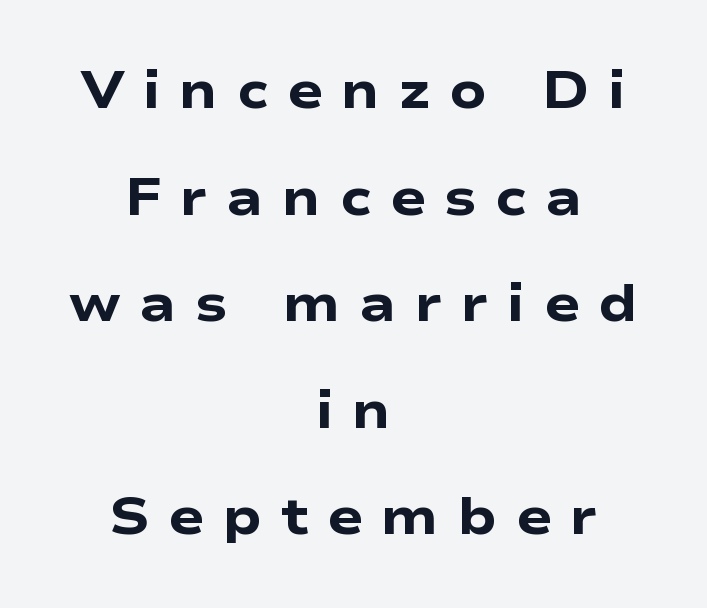
Q: Is the text bold? A: Yes.
Q: Is the text italic (slanted)? A: No, it is upright.
Q: Is the typeface a serif or a sans-serif typeface? A: Sans-serif.
Q: Is the text underlined? A: No.
Q: How is the paragraph aligned? A: Centered.
Q: Is the spacing between letters normal or unusually wide? A: Unusually wide.
Q: Is the spacing between lines tight, normal or loose? A: Loose.
Q: Width (condensed, normal, or wide)? A: Wide.
Q: Stroke contrast? A: Low.
Q: x-height? A: Medium.
Q: Monospaced? A: No.
